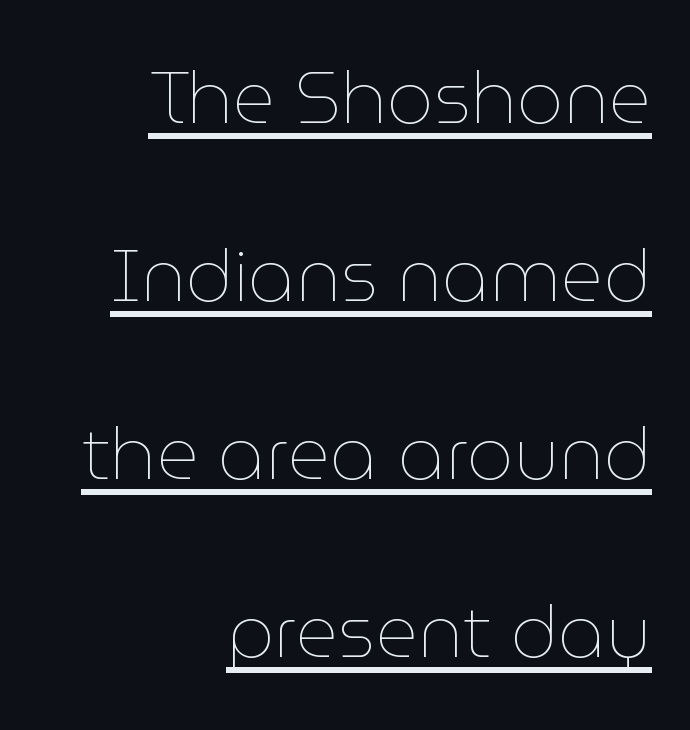
Q: Is the text bold? A: No.
Q: Is the text italic (slanted)? A: No, it is upright.
Q: Is the text underlined? A: Yes.
Q: How is the paragraph aligned? A: Right-aligned.
Q: Is the spacing between letters normal or unusually wide? A: Normal.
Q: Is the spacing between lines tight, normal or loose? A: Loose.
Q: Width (condensed, normal, or wide)? A: Normal.
Q: Stroke contrast? A: Low.
Q: x-height? A: Medium.
Q: Monospaced? A: No.
